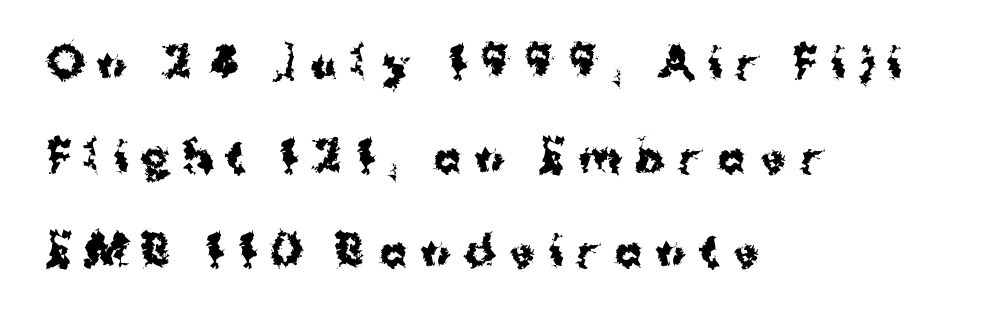
Q: Is the text bold? A: Yes.
Q: Is the text italic (slanted)? A: No, it is upright.
Q: Is the typeface a serif or a sans-serif typeface? A: Sans-serif.
Q: Is the text underlined? A: No.
Q: How is the paragraph aligned? A: Left-aligned.
Q: Is the spacing between letters normal or unusually wide? A: Unusually wide.
Q: Is the spacing between lines tight, normal or loose? A: Loose.
Q: Width (condensed, normal, or wide)? A: Normal.
Q: Stroke contrast? A: Medium.
Q: x-height? A: Medium.
Q: Monospaced? A: No.
